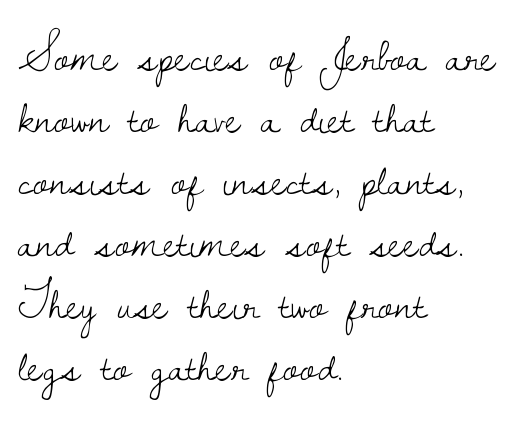
{"serif": "yes", "bold": "no", "weight": "light", "width": "normal", "stroke_contrast": "low", "x_height": "small", "monospaced": "no", "underline": "no", "align": "left", "line_spacing": "normal", "line_spacing_ratio": 1.35, "letter_spacing": "normal", "letter_spacing_em": 0.0, "glyph_px": 46}
